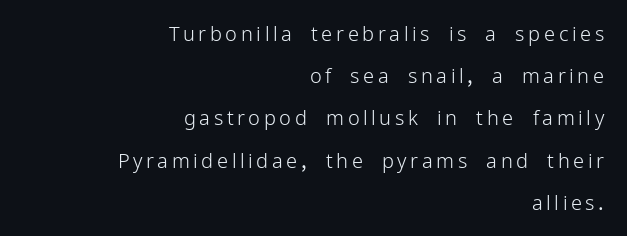
Q: Is the text bold? A: No.
Q: Is the text italic (slanted)? A: No, it is upright.
Q: Is the text underlined? A: No.
Q: How is the paragraph aligned? A: Right-aligned.
Q: Is the spacing between lines tight, normal or loose? A: Loose.
